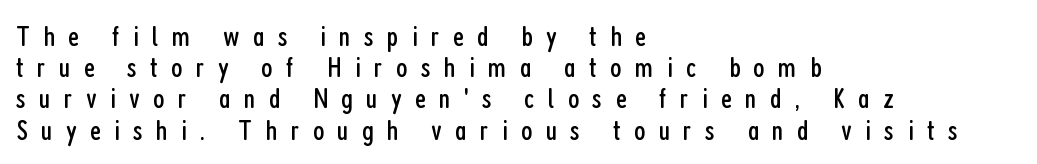
Does the leading feel generous? Not at all — it's pinched. Ink coverage per letter is moderate at most. The letters advance in unequal steps, a hallmark of proportional type. This rendering features lettering with no underline. Does the copy run flush right? No — it runs flush left. In terms of letterform style, serifs are entirely absent.
